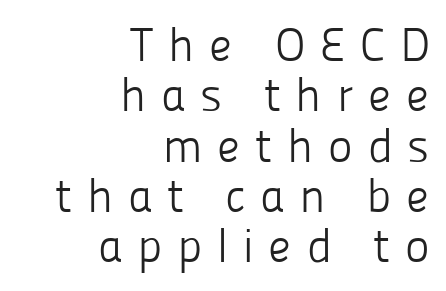
Q: Is the text bold? A: No.
Q: Is the text italic (slanted)? A: No, it is upright.
Q: Is the typeface a serif or a sans-serif typeface? A: Sans-serif.
Q: Is the text underlined? A: No.
Q: How is the paragraph aligned? A: Right-aligned.
Q: Is the spacing between letters normal or unusually wide? A: Unusually wide.
Q: Is the spacing between lines tight, normal or loose? A: Tight.
Q: Width (condensed, normal, or wide)? A: Normal.
Q: Stroke contrast? A: Low.
Q: x-height? A: Medium.
Q: Monospaced? A: No.
